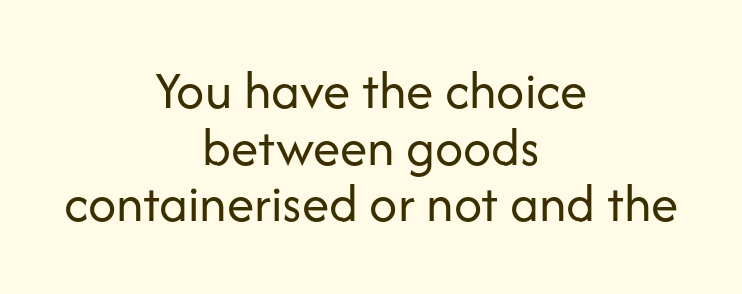
Q: Is the text bold? A: No.
Q: Is the text italic (slanted)? A: No, it is upright.
Q: Is the typeface a serif or a sans-serif typeface? A: Sans-serif.
Q: Is the text underlined? A: No.
Q: How is the paragraph aligned? A: Centered.
Q: Is the spacing between letters normal or unusually wide? A: Normal.
Q: Is the spacing between lines tight, normal or loose? A: Tight.
Q: Width (condensed, normal, or wide)? A: Normal.
Q: Stroke contrast? A: Low.
Q: x-height? A: Medium.
Q: Monospaced? A: No.
